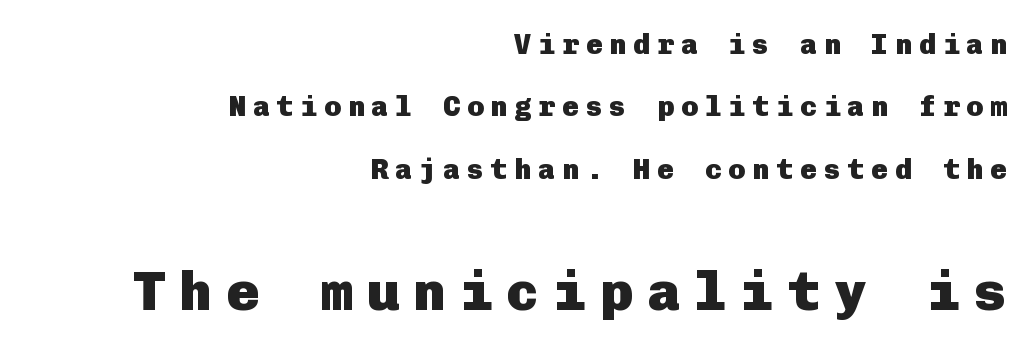
{"serif": "no", "italic": "no", "bold": "yes", "weight": "heavy", "width": "normal", "stroke_contrast": "low", "x_height": "medium", "underline": "no", "align": "right", "line_spacing": "loose", "line_spacing_ratio": 2.23, "letter_spacing": "wide", "letter_spacing_em": 0.25, "larger_block": "second", "size_ratio": 1.96, "glyph_px": 55}
